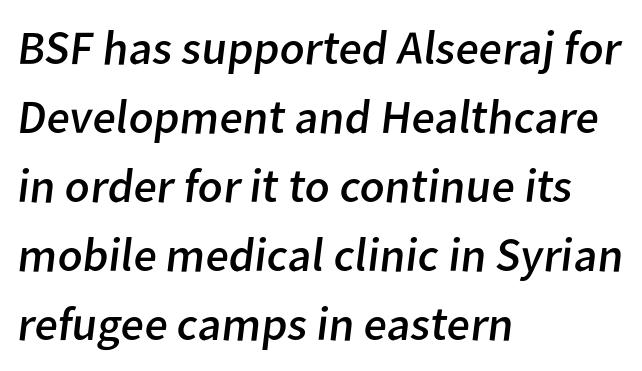
Q: Is the text bold? A: No.
Q: Is the typeface a serif or a sans-serif typeface? A: Sans-serif.
Q: Is the text underlined? A: No.
Q: How is the paragraph aligned? A: Left-aligned.
Q: Is the spacing between letters normal or unusually wide? A: Normal.
Q: Is the spacing between lines tight, normal or loose? A: Normal.
Q: Width (condensed, normal, or wide)? A: Normal.
Q: Stroke contrast? A: Low.
Q: x-height? A: Medium.
Q: Monospaced? A: No.
